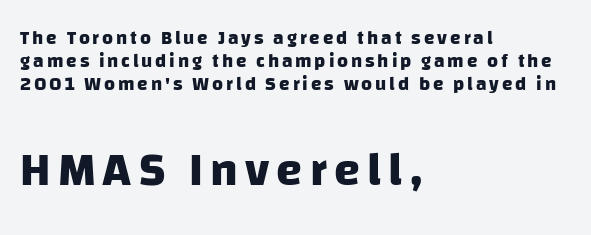
The image shows 47 px heavy sans-serif type; set left-aligned, line spacing 1.22x, not underlined; the second (bottom) block is 2.47x larger; low stroke contrast and a large x-height.
